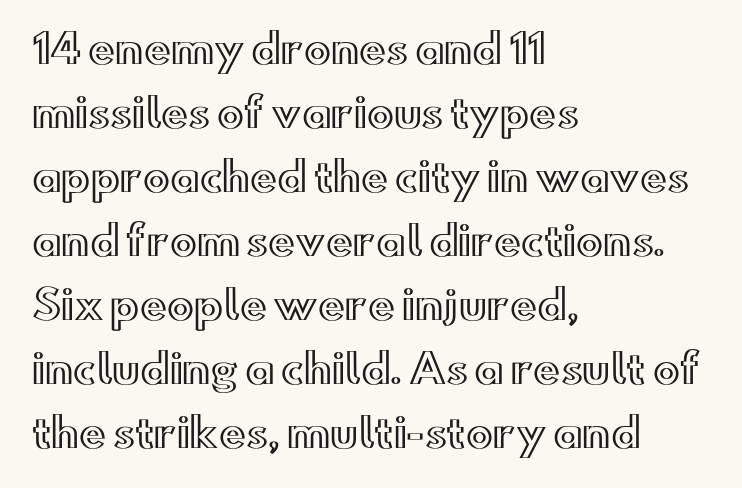
Q: Is the text italic (slanted)? A: No, it is upright.
Q: Is the text underlined? A: No.
Q: How is the paragraph aligned? A: Left-aligned.
Q: Is the spacing between letters normal or unusually wide? A: Normal.
Q: Is the spacing between lines tight, normal or loose? A: Normal.
Q: Width (condensed, normal, or wide)? A: Wide.
Q: x-height? A: Small.
Q: Monospaced? A: No.
